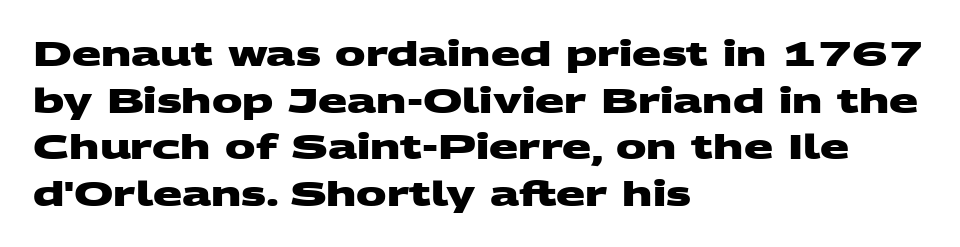
{"serif": "no", "bold": "yes", "weight": "heavy", "width": "wide", "stroke_contrast": "medium", "x_height": "large", "monospaced": "no", "underline": "no", "align": "left", "line_spacing": "normal", "line_spacing_ratio": 1.37, "letter_spacing": "normal", "letter_spacing_em": 0.0, "glyph_px": 34}
